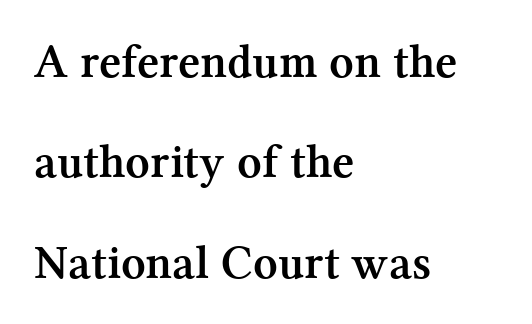
The image shows 48 px semibold serif type, upright; set left-aligned, loose line spacing (2.09x), normal letter spacing, not underlined; medium stroke contrast and a medium x-height.
